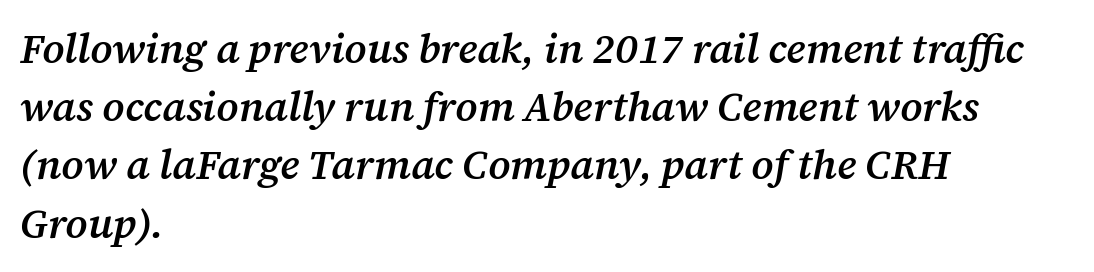
Q: Is the text bold? A: Semi-bold.
Q: Is the text italic (slanted)? A: Yes, it leans right by about 12 degrees.
Q: Is the typeface a serif or a sans-serif typeface? A: Serif.
Q: Is the text underlined? A: No.
Q: How is the paragraph aligned? A: Left-aligned.
Q: Is the spacing between letters normal or unusually wide? A: Normal.
Q: Is the spacing between lines tight, normal or loose? A: Normal.
Q: Width (condensed, normal, or wide)? A: Normal.
Q: Stroke contrast? A: Medium.
Q: x-height? A: Medium.
Q: Monospaced? A: No.
